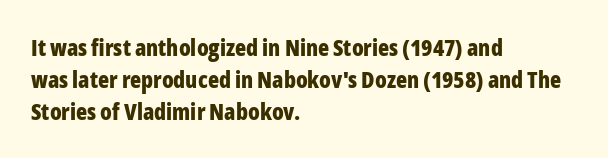
Compared with typical paragraphs, the rows here are spaced about the same. In terms of posture, this sample is upright. You'd pick this weight for a headline — it's a proper bold. Typeset ragged right — the left edge is the straight one.
